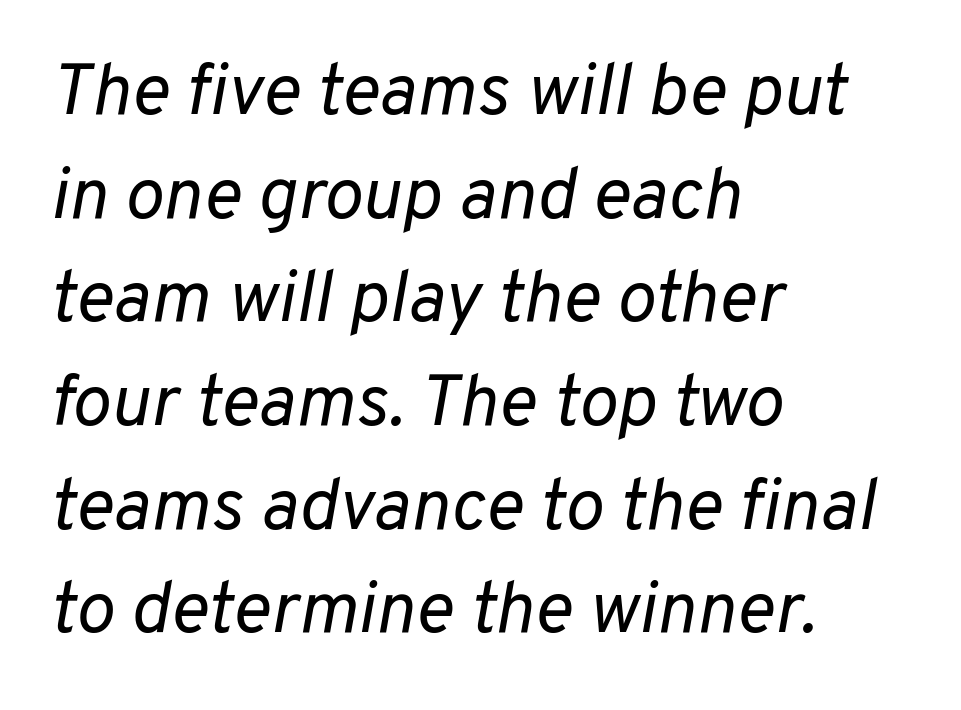
The image shows 73 px regular-weight type, italic (leaning right); set left-aligned, normal line spacing (1.42x), normal letter spacing, not underlined; low stroke contrast and a medium x-height.
